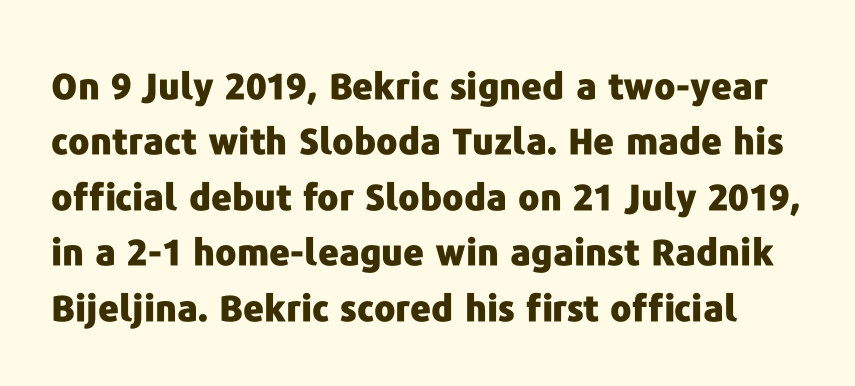
The image shows 36 px heavy sans-serif type, upright; set normal line spacing (1.54x), normal letter spacing, not underlined; low stroke contrast and a medium x-height.
